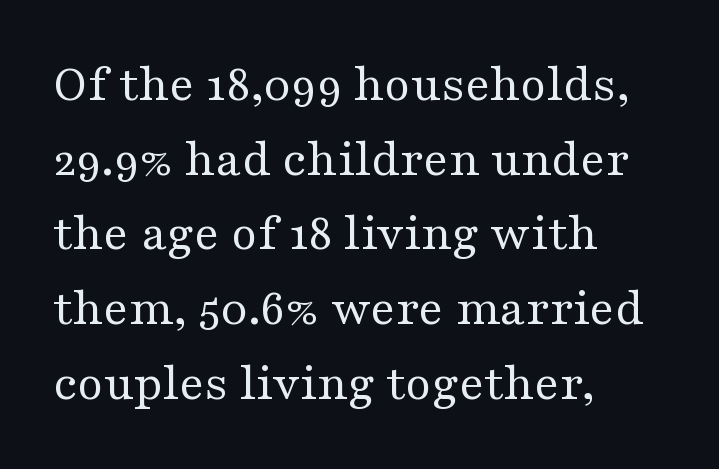
Q: Is the text bold? A: No.
Q: Is the text italic (slanted)? A: No, it is upright.
Q: Is the typeface a serif or a sans-serif typeface? A: Serif.
Q: Is the text underlined? A: No.
Q: How is the paragraph aligned? A: Left-aligned.
Q: Is the spacing between letters normal or unusually wide? A: Normal.
Q: Is the spacing between lines tight, normal or loose? A: Normal.
Q: Width (condensed, normal, or wide)? A: Wide.
Q: Stroke contrast? A: Medium.
Q: x-height? A: Medium.
Q: Monospaced? A: No.
